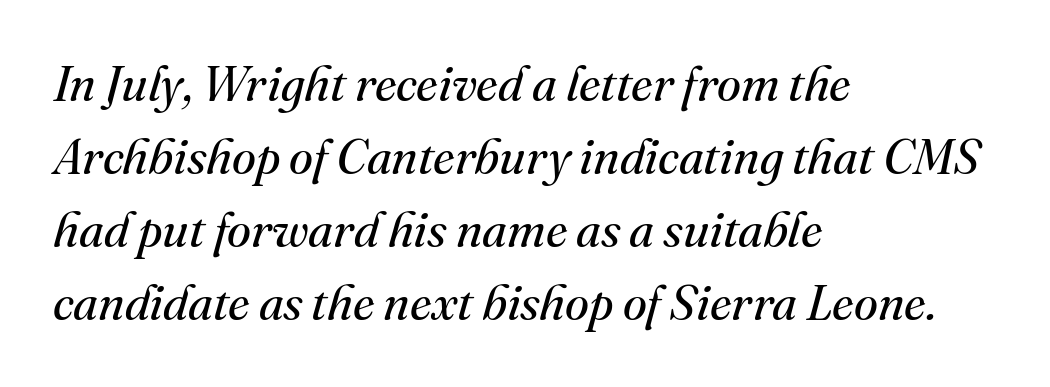
Q: Is the text bold? A: No.
Q: Is the text italic (slanted)? A: Yes, it leans right by about 16 degrees.
Q: Is the typeface a serif or a sans-serif typeface? A: Serif.
Q: Is the text underlined? A: No.
Q: How is the paragraph aligned? A: Left-aligned.
Q: Is the spacing between letters normal or unusually wide? A: Normal.
Q: Is the spacing between lines tight, normal or loose? A: Normal.
Q: Width (condensed, normal, or wide)? A: Normal.
Q: Stroke contrast? A: Medium.
Q: x-height? A: Small.
Q: Monospaced? A: No.
